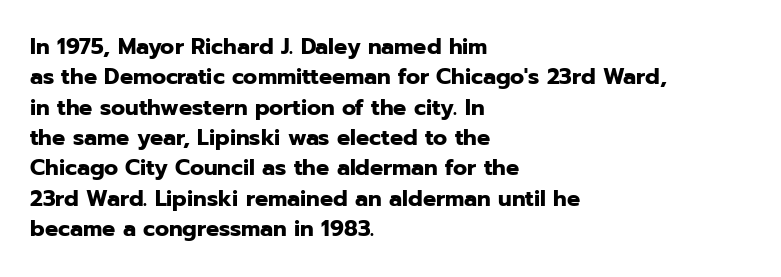
Q: Is the text bold? A: Yes.
Q: Is the text italic (slanted)? A: No, it is upright.
Q: Is the text underlined? A: No.
Q: How is the paragraph aligned? A: Left-aligned.
Q: Is the spacing between letters normal or unusually wide? A: Normal.
Q: Is the spacing between lines tight, normal or loose? A: Normal.
